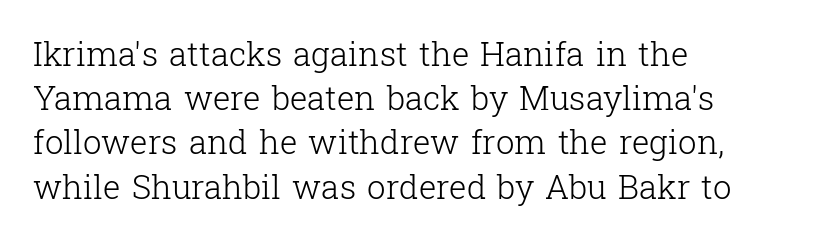
{"serif": "yes", "italic": "no", "bold": "no", "weight": "light", "width": "normal", "stroke_contrast": "low", "x_height": "medium", "monospaced": "no", "underline": "no", "align": "left", "line_spacing": "normal", "line_spacing_ratio": 1.34, "letter_spacing": "normal", "letter_spacing_em": 0.0, "glyph_px": 33}
